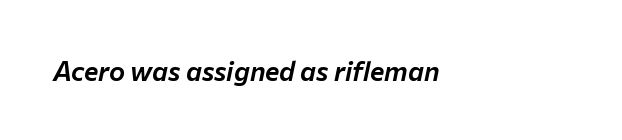
Italic? Definitely — the glyphs are oblique. Has an underline been added? It has not. The rendering keeps characters at their native spacing. The lines in this sample share a left origin and differ only in where they stop.
